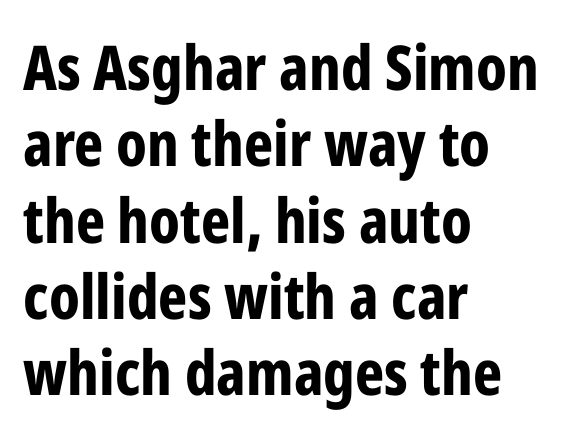
The image shows 62 px bold, condensed sans-serif type, upright; set left-aligned, line spacing 1.23x, normal letter spacing, not underlined; low stroke contrast and a medium x-height.
